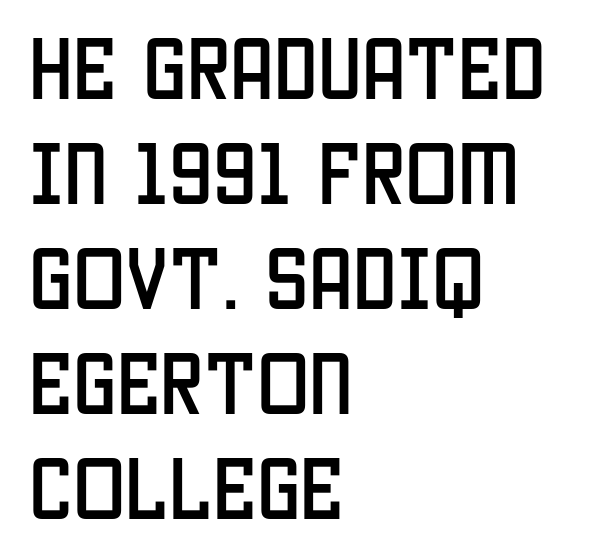
The letters stand upright; this is a roman face. What stands out about the letter spacing? Nothing — it is the standard amount. To sum up the face: it is a sans, with no serifs. No word sits above an underline. Normally led — the rows are evenly, conventionally spaced.
